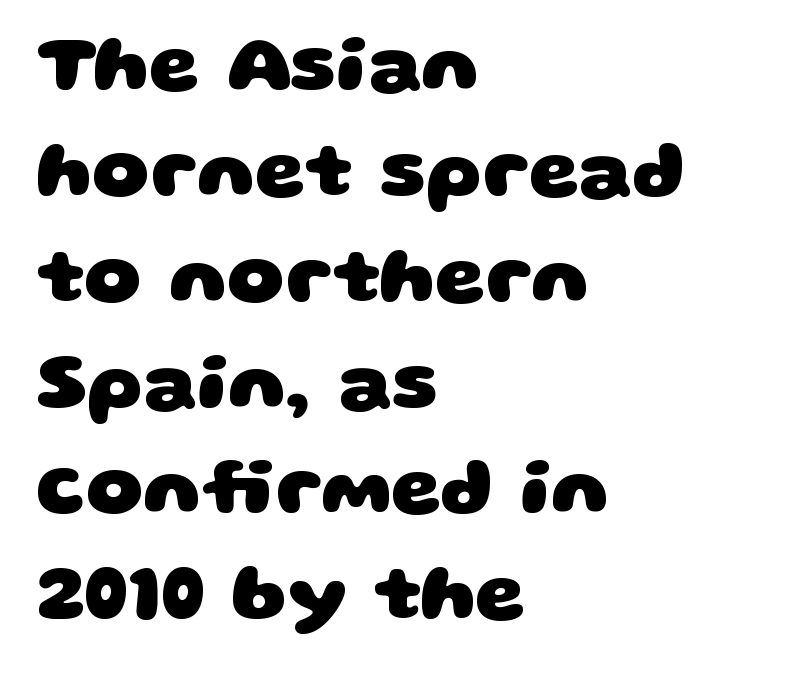
The image shows 79 px heavy, wide sans-serif type; set left-aligned, normal line spacing (1.34x), normal letter spacing, not underlined; low stroke contrast and a large x-height.
